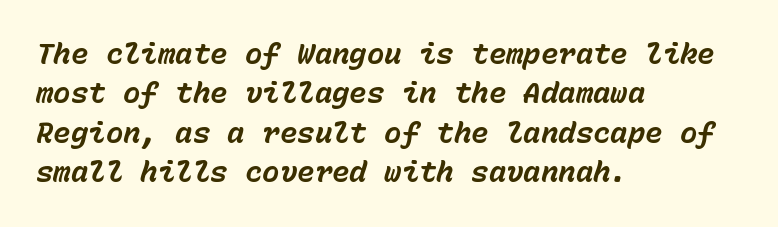
Q: Is the text bold? A: Yes.
Q: Is the text italic (slanted)? A: Yes, it leans right by about 15 degrees.
Q: Is the text underlined? A: No.
Q: How is the paragraph aligned? A: Left-aligned.
Q: Is the spacing between letters normal or unusually wide? A: Normal.
Q: Is the spacing between lines tight, normal or loose? A: Normal.
Q: Width (condensed, normal, or wide)? A: Normal.
Q: Stroke contrast? A: Low.
Q: x-height? A: Medium.
Q: Monospaced? A: Yes.
